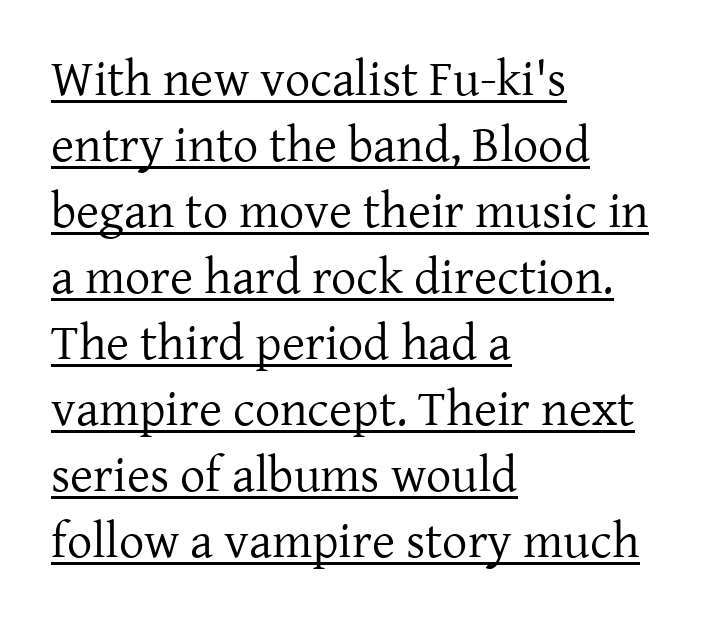
One-word summary of the alignment: left. The cut favours lightness, reaching ordinary text weight at its darkest. Here the designer chose a conventional face with non-uniform glyph widths. The block of text has a typical density, with ordinary space between rows.
